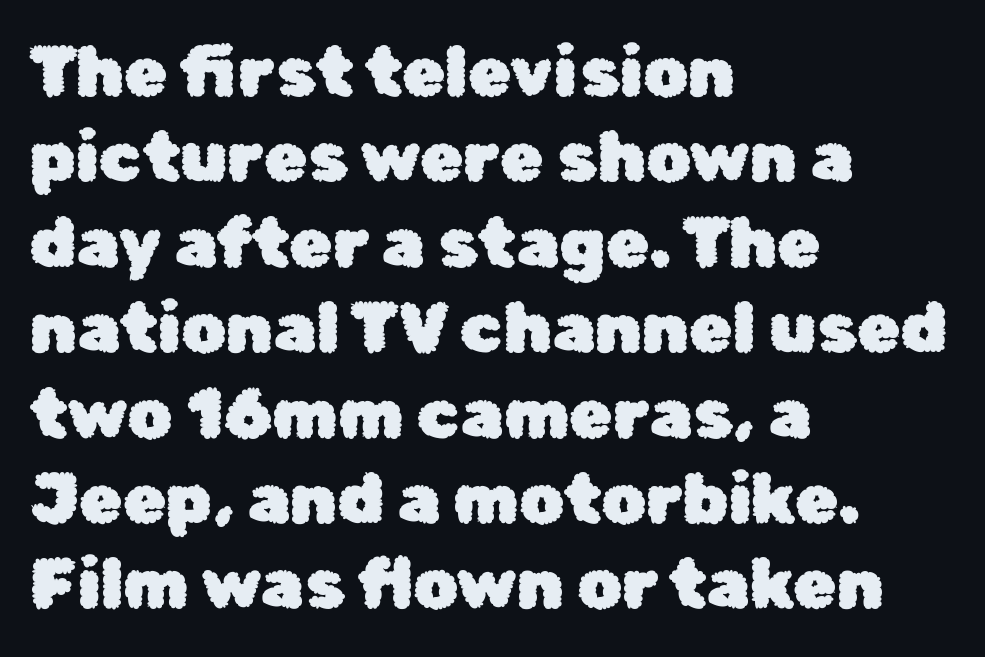
{"serif": "no", "italic": "no", "width": "normal", "stroke_contrast": "low", "x_height": "medium", "monospaced": "no", "underline": "no", "align": "left", "line_spacing_ratio": 1.22, "letter_spacing": "normal", "letter_spacing_em": 0.0, "glyph_px": 70}
